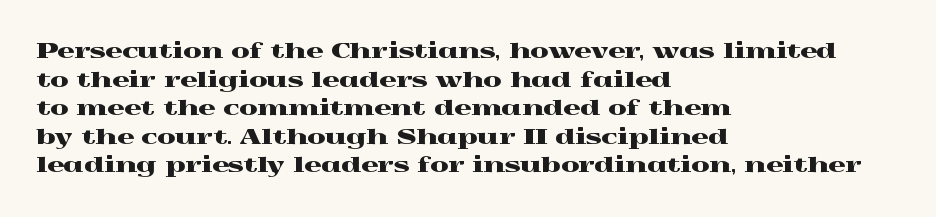
The image shows 21 px text type, upright; set left-aligned, normal line spacing (1.36x), normal letter spacing, not underlined.
